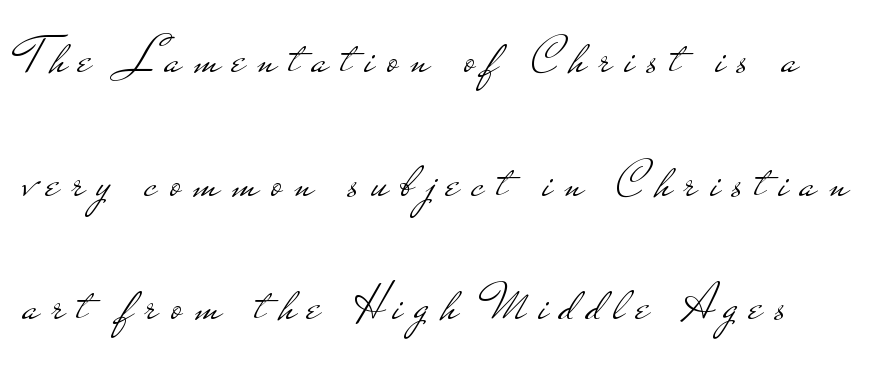
The image shows 54 px light, wide sans-serif type; set loose line spacing (2.29x), unusually wide letter spacing (+0.23 em), not underlined; low stroke contrast and a small x-height.
